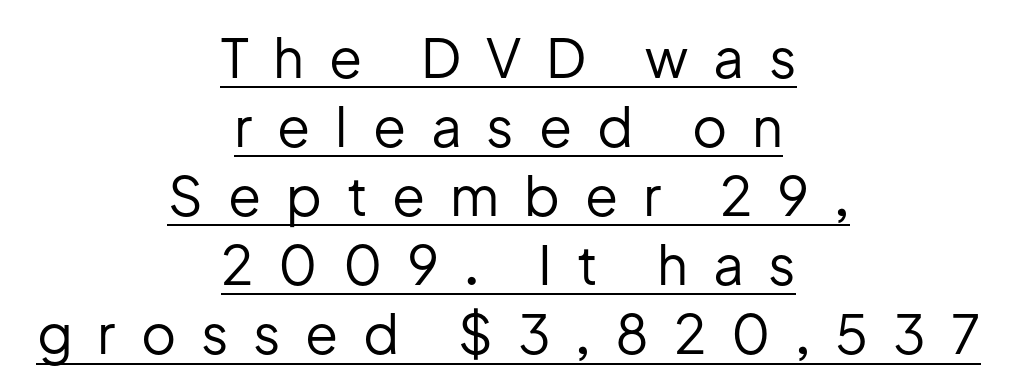
A rule runs beneath these lines of type. Short note: letters widely spaced. This sample has the flowing, uneven cadence of proportional lettering. What's the leading like? Ordinary, nothing unusual. Is the type heavy? It reads as light-to-regular instead.
